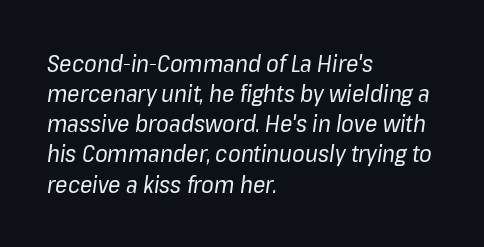
{"italic": "yes", "lean": "right", "slant_degrees": 8, "bold": "no", "underline": "no", "align": "left", "line_spacing": "normal", "line_spacing_ratio": 1.31, "letter_spacing": "normal", "letter_spacing_em": 0.0, "glyph_px": 23}
